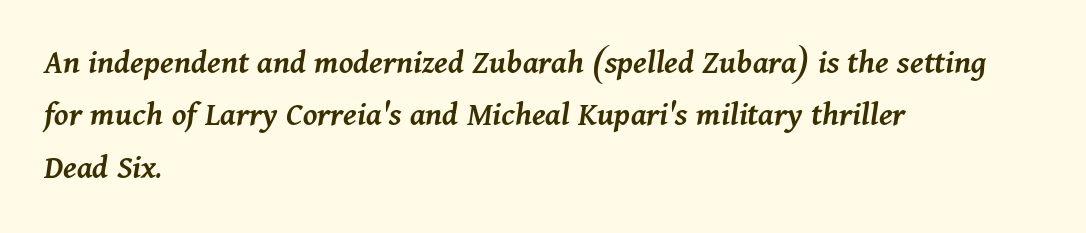
The image shows 35 px semibold type, italic (leaning right); set left-aligned, normal line spacing (1.5x), normal letter spacing, not underlined; medium stroke contrast and a medium x-height.
